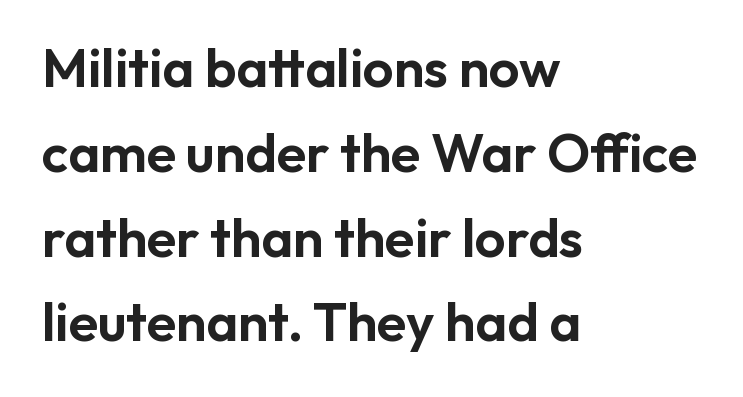
{"serif": "no", "italic": "no", "width": "normal", "stroke_contrast": "low", "x_height": "medium", "monospaced": "no", "underline": "no", "align": "left", "line_spacing": "normal", "line_spacing_ratio": 1.57, "letter_spacing": "normal", "letter_spacing_em": 0.0, "glyph_px": 54}
